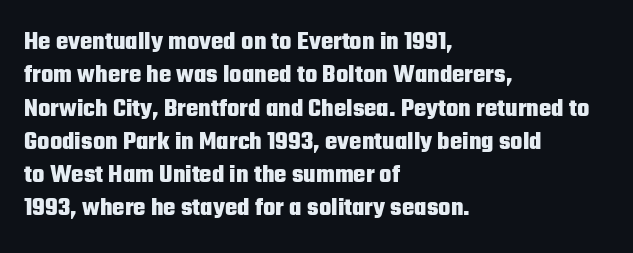
{"italic": "no", "bold": "yes", "underline": "no", "align": "left", "line_spacing": "normal", "line_spacing_ratio": 1.28, "letter_spacing": "normal", "letter_spacing_em": 0.0, "glyph_px": 26}
